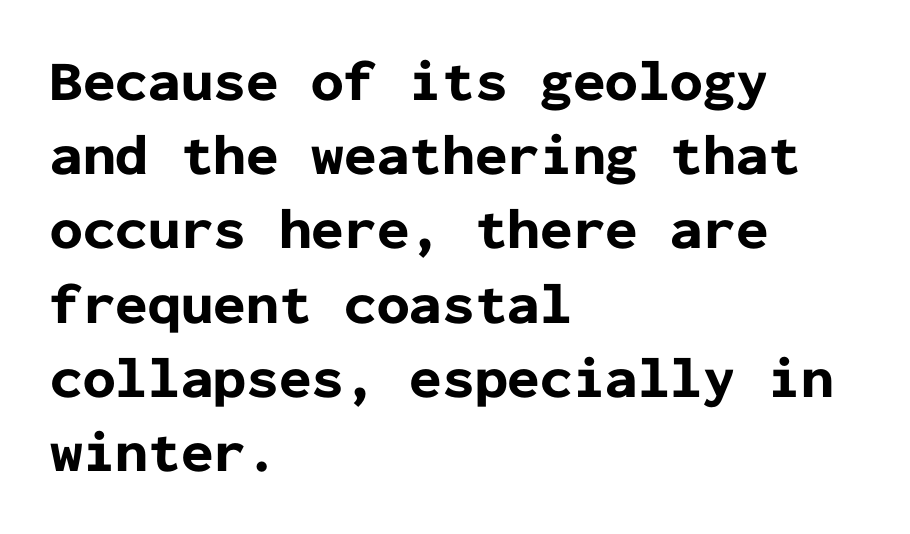
Q: Is the text bold? A: Yes.
Q: Is the text italic (slanted)? A: No, it is upright.
Q: Is the typeface a serif or a sans-serif typeface? A: Sans-serif.
Q: Is the text underlined? A: No.
Q: How is the paragraph aligned? A: Left-aligned.
Q: Is the spacing between letters normal or unusually wide? A: Normal.
Q: Is the spacing between lines tight, normal or loose? A: Normal.
Q: Width (condensed, normal, or wide)? A: Normal.
Q: Stroke contrast? A: Low.
Q: x-height? A: Medium.
Q: Monospaced? A: Yes.
